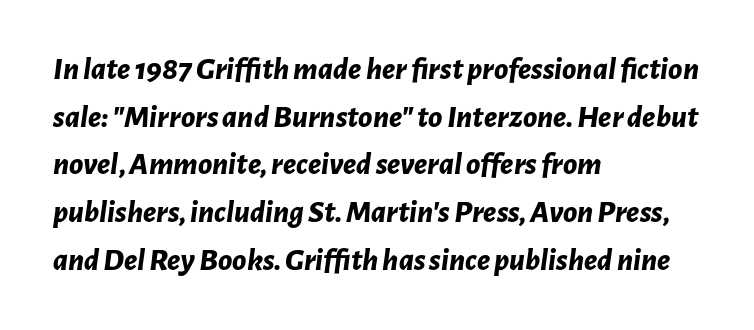
The typography opts for an oblique posture over an upright one. This rendering features lettering with no underline. In terms of leading, this rendering sits right in the middle. The paragraph has a hard left edge and a soft right edge. The type is set solid horizontally, with unmodified tracking.
